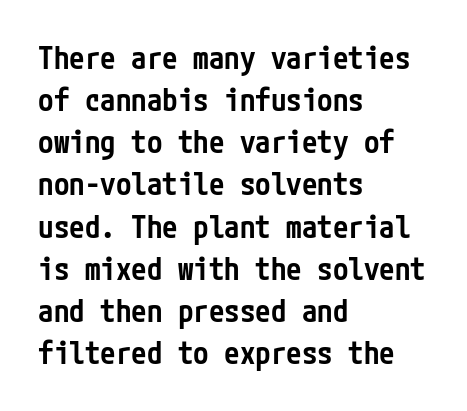
The font family rendered here belongs to the sans-serif group. Students, observe: this is what conventionally led text looks like. Words float on clear page, feet unadorned. What weight is shown? A semibold, between regular and bold. A typesetter would mark this as roman, not italic.
